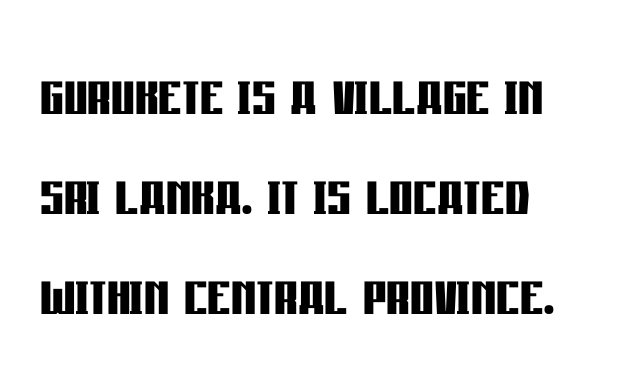
The image shows 74 px semibold, condensed sans-serif type, upright; set left-aligned, normal line spacing (1.35x), normal letter spacing, not underlined; low stroke contrast and a large x-height.
